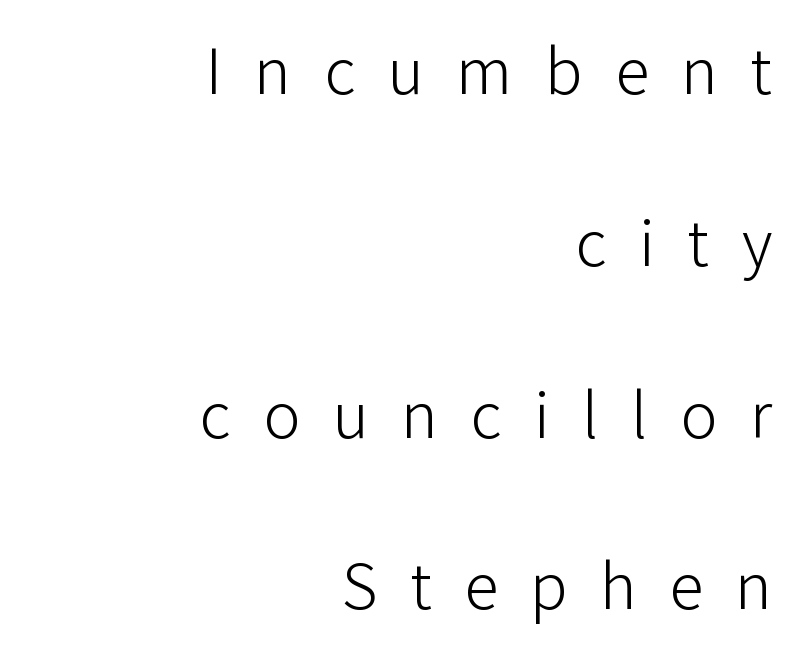
{"serif": "no", "italic": "no", "bold": "no", "weight": "light", "width": "normal", "stroke_contrast": "low", "x_height": "medium", "monospaced": "no", "underline": "no", "align": "right", "line_spacing": "loose", "line_spacing_ratio": 2.49, "letter_spacing": "wide", "letter_spacing_em": 0.47, "glyph_px": 69}
